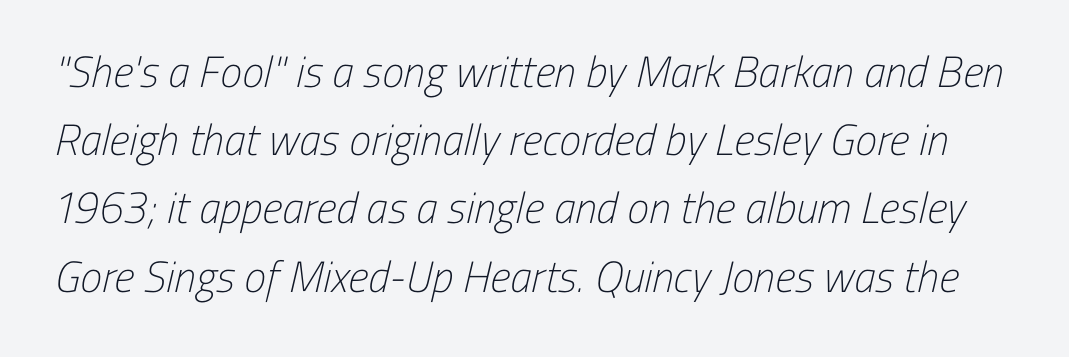
The horizontal fit of the characters is conventional and even. The passage shown stacks its lines at a standard gap. Nobody drew a line under any word here. Typographically, this falls in the sans-serif category. A typesetter would call this proportional, since set widths differ per character. Is the type heavy? It reads as light-to-regular instead.
